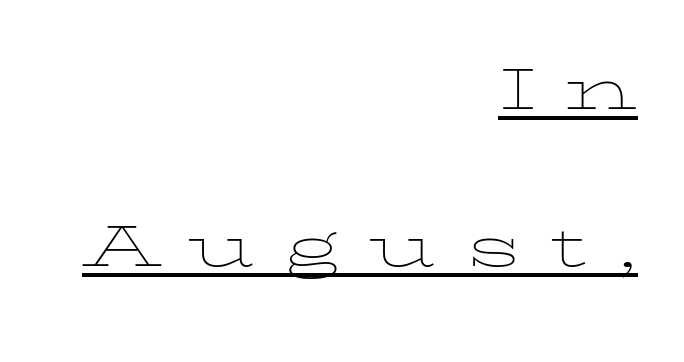
{"italic": "no", "bold": "no", "weight": "thin", "width": "wide", "stroke_contrast": "low", "x_height": "medium", "monospaced": "no", "underline": "yes", "align": "right", "line_spacing": "loose", "line_spacing_ratio": 2.07, "letter_spacing": "wide", "letter_spacing_em": 0.36, "glyph_px": 76}
